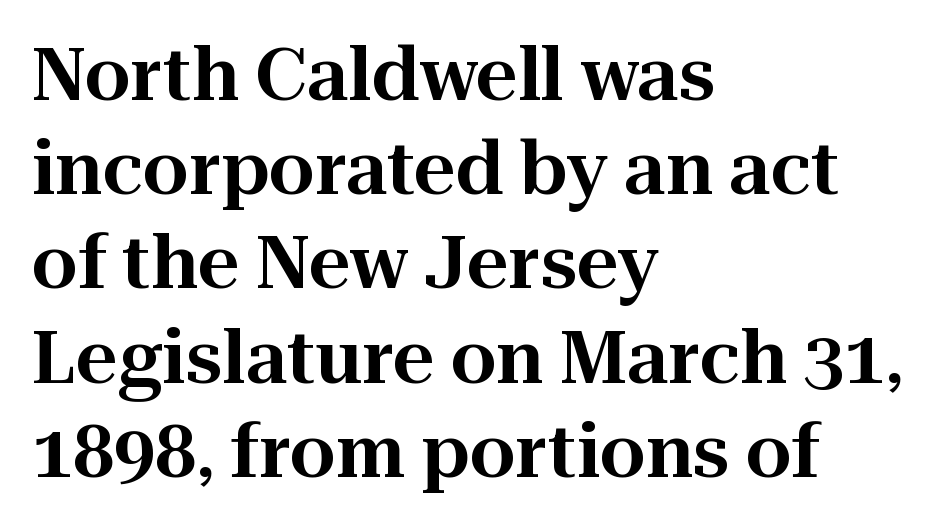
Q: Is the text italic (slanted)? A: No, it is upright.
Q: Is the typeface a serif or a sans-serif typeface? A: Serif.
Q: Is the text underlined? A: No.
Q: How is the paragraph aligned? A: Left-aligned.
Q: Is the spacing between letters normal or unusually wide? A: Normal.
Q: Is the spacing between lines tight, normal or loose? A: Normal.
Q: Width (condensed, normal, or wide)? A: Normal.
Q: Stroke contrast? A: High.
Q: x-height? A: Medium.
Q: Monospaced? A: No.
